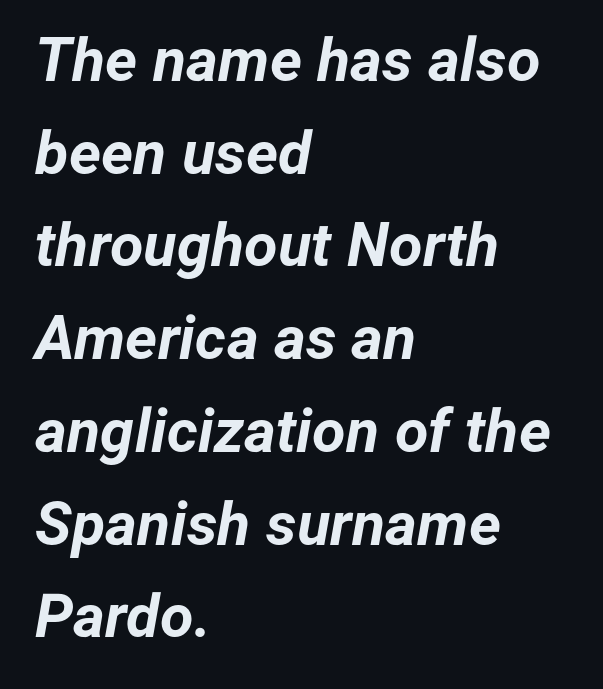
Q: Is the text bold? A: Yes.
Q: Is the text italic (slanted)? A: Yes, it leans right by about 12 degrees.
Q: Is the text underlined? A: No.
Q: How is the paragraph aligned? A: Left-aligned.
Q: Is the spacing between letters normal or unusually wide? A: Normal.
Q: Is the spacing between lines tight, normal or loose? A: Normal.
Q: Width (condensed, normal, or wide)? A: Normal.
Q: Stroke contrast? A: Low.
Q: x-height? A: Medium.
Q: Monospaced? A: No.
